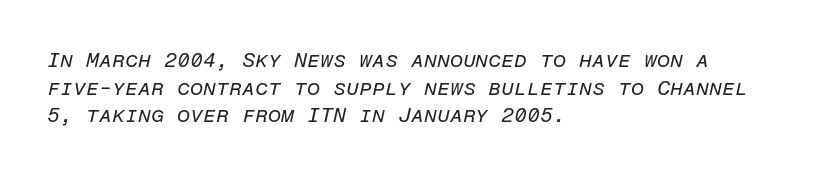
The paragraph shown leans on its left margin. Look at the tracking — it's just the regular setting, nothing added. Weight: not bold — regular or lighter. These lines were composed using italics.
